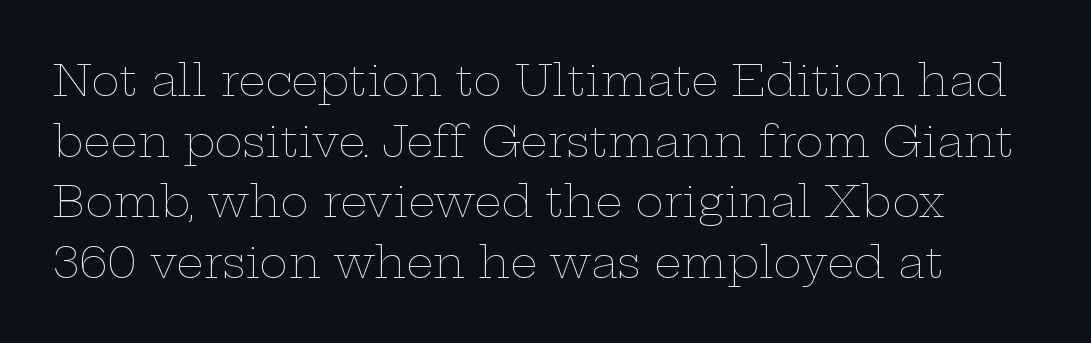
Reading down the column, the eye jumps a familiar distance to each next line. A typesetter would call this proportional, since set widths differ per character. Posture: straight, roman, zero tilt. The passage shown is not underscored anywhere. Unbolded letterforms with no extra heft.
